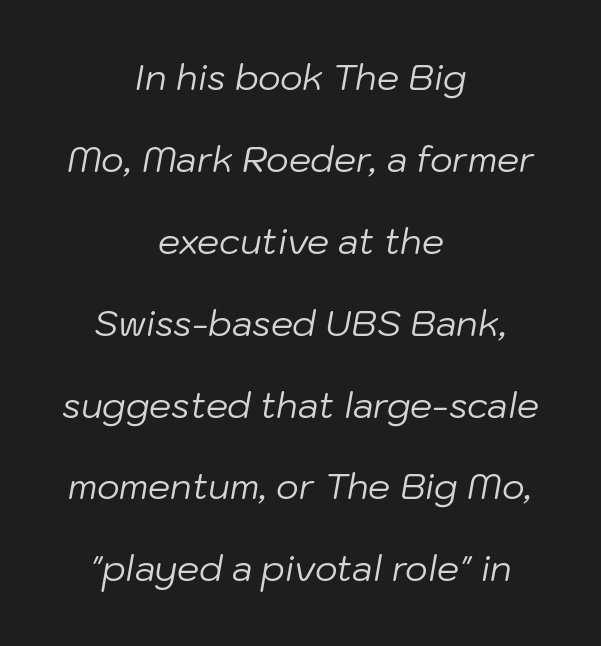
The image shows 35 px regular-weight type, italic (leaning right); set centered, loose line spacing (2.34x), normal letter spacing, not underlined; low stroke contrast and a medium x-height.
